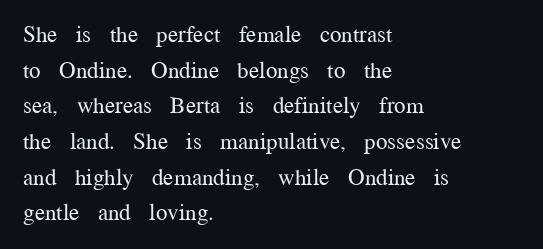
{"italic": "no", "bold": "no", "underline": "no", "align": "left", "line_spacing": "normal", "line_spacing_ratio": 1.55, "letter_spacing": "normal", "letter_spacing_em": 0.0, "glyph_px": 23}
